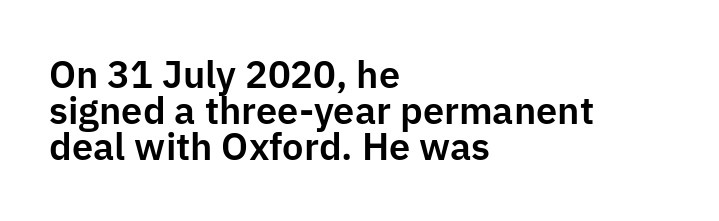
Teacher's note: observe the even left margin — that is flush-left alignment. The designer went with a sans here, leaving each stem footless. This sample has the flowing, uneven cadence of proportional lettering. Tracking here is standard; glyphs follow each other at the usual distance. Underline: absent.
